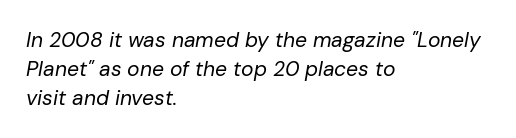
{"italic": "yes", "lean": "right", "slant_degrees": 10, "bold": "no", "underline": "no", "align": "left", "line_spacing": "normal", "line_spacing_ratio": 1.38, "letter_spacing": "normal", "letter_spacing_em": 0.0, "glyph_px": 21}
